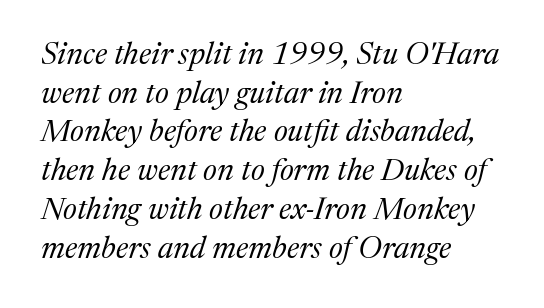
{"serif": "yes", "italic": "yes", "lean": "right", "slant_degrees": 17, "bold": "no", "weight": "regular", "width": "normal", "stroke_contrast": "medium", "x_height": "medium", "monospaced": "no", "underline": "no", "align": "left", "line_spacing": "normal", "line_spacing_ratio": 1.25, "letter_spacing": "normal", "letter_spacing_em": 0.0, "glyph_px": 31}
